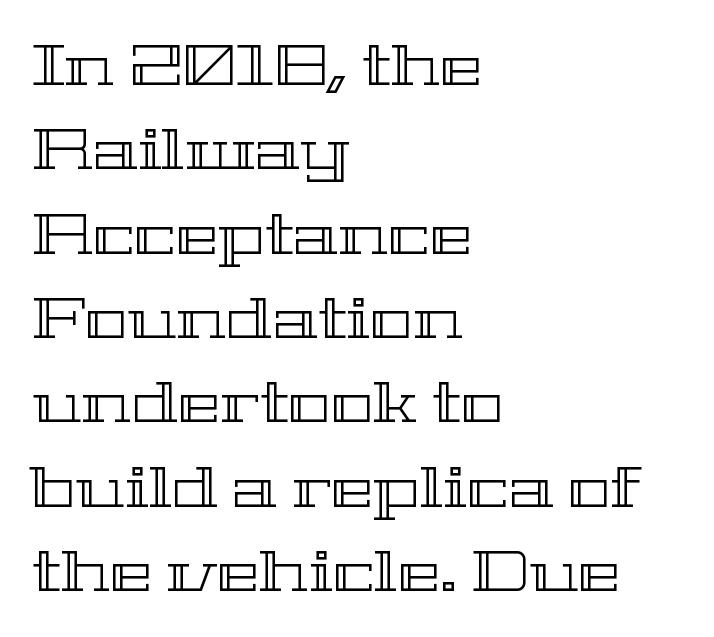
The horizontal fit of the characters is conventional and even. Successive baselines arrive at the customary interval. Italic? Not at all — the glyphs are vertical. Is this a fixed-width face? No — the glyphs have proportional, varying widths. Caption: multi-line text, flush left, ragged right. Just letters on the line, the space beneath them empty.
